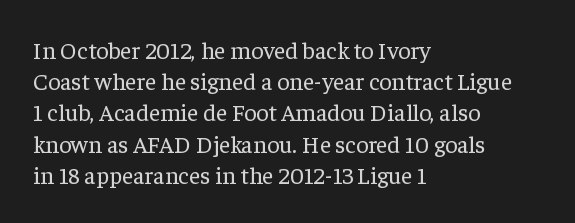
The ragged edge is on the right, which tells us the setting is flush left. The passage shown is not underscored anywhere. These lines were composed using upright roman letters. This sample uses plain, unmodified letter spacing. Reading down the column, the eye jumps a familiar distance to each next line.
